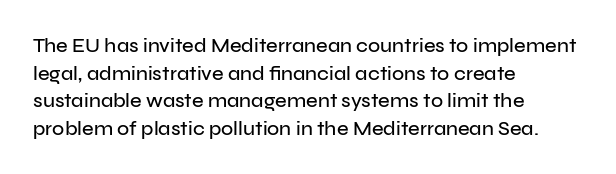
Q: Is the text italic (slanted)? A: No, it is upright.
Q: Is the text underlined? A: No.
Q: How is the paragraph aligned? A: Left-aligned.
Q: Is the spacing between letters normal or unusually wide? A: Normal.
Q: Is the spacing between lines tight, normal or loose? A: Normal.
